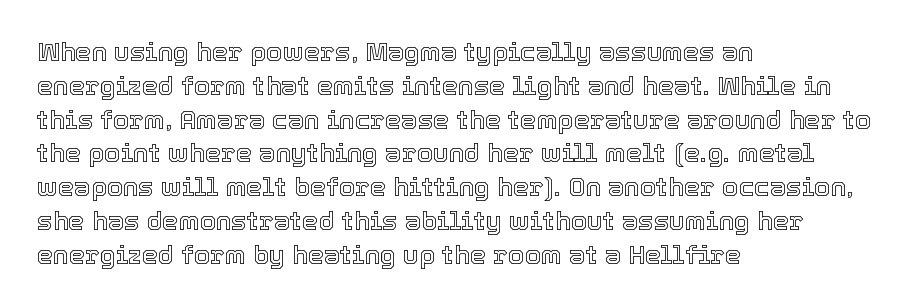
The ragged edge is on the right, which tells us the setting is flush left. How would I describe the line gaps? Plain and ordinary. This is the regular roman posture of the typeface. Only glyphs here, with clear space below each row.
